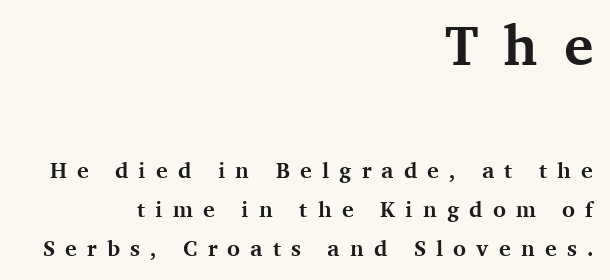
Q: Is the text bold? A: Yes.
Q: Is the text italic (slanted)? A: No, it is upright.
Q: Is the typeface a serif or a sans-serif typeface? A: Serif.
Q: Is the text underlined? A: No.
Q: How is the paragraph aligned? A: Right-aligned.
Q: Is the spacing between letters normal or unusually wide? A: Unusually wide.
Q: Which block of text is set in a larger size, the first (top) or the second (bottom)? A: The first (top) one.
Q: Width (condensed, normal, or wide)? A: Normal.
Q: Stroke contrast? A: Medium.
Q: x-height? A: Medium.
Q: Monospaced? A: No.
